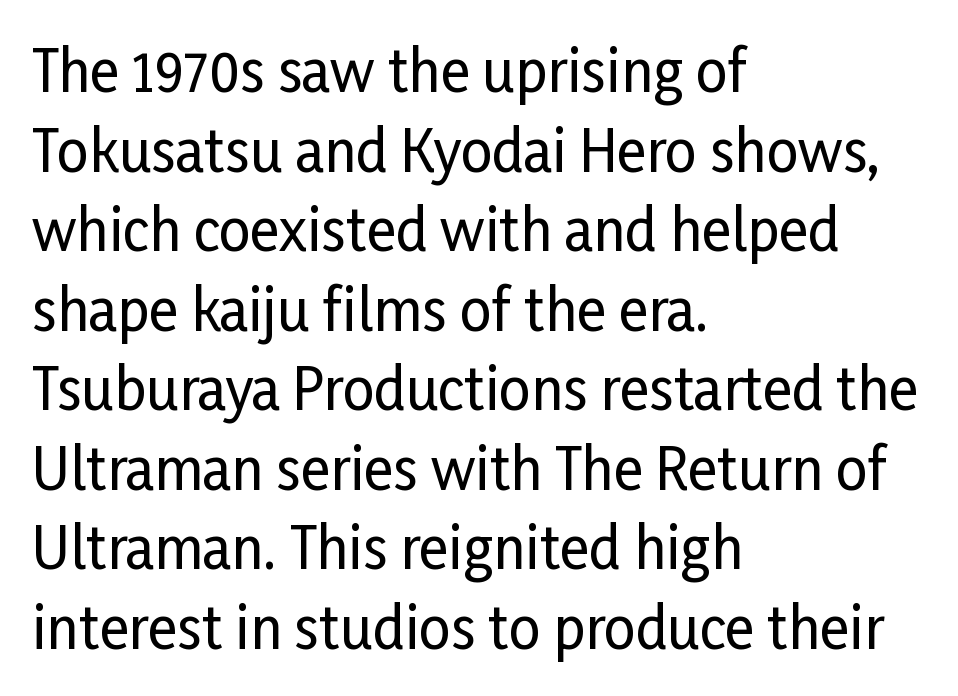
The image shows 56 px condensed sans-serif type, upright; set left-aligned, normal line spacing (1.42x), normal letter spacing, not underlined; low stroke contrast and a medium x-height.
